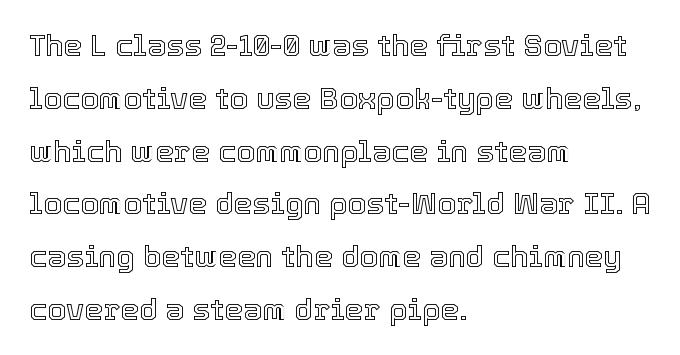
Q: Is the text italic (slanted)? A: No, it is upright.
Q: Is the text underlined? A: No.
Q: How is the paragraph aligned? A: Left-aligned.
Q: Is the spacing between letters normal or unusually wide? A: Normal.
Q: Width (condensed, normal, or wide)? A: Normal.
Q: x-height? A: Medium.
Q: Monospaced? A: No.
